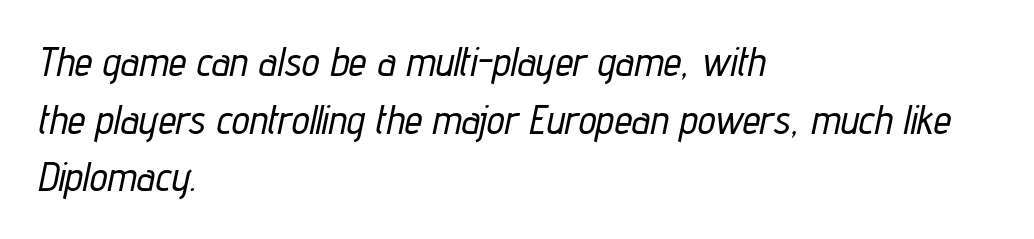
How would I describe the line gaps? Plain and ordinary. Just letters on the line, the space beneath them empty. The passage shown leans; its letterforms are oblique. Each letter keeps its own natural width here, so spacing adapts to shape. Left-aligned paragraph, ragged on the right.
